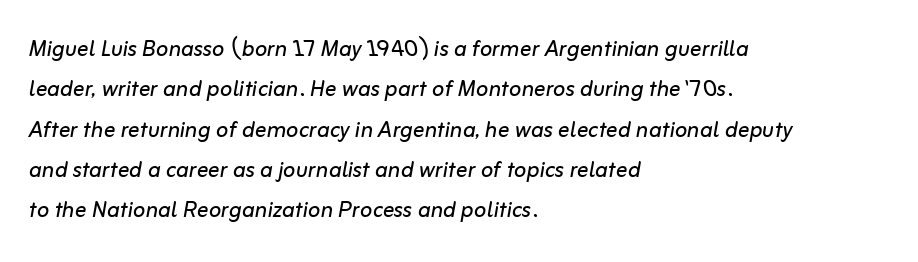
The image shows 29 px regular-weight type, italic (leaning right); set left-aligned, normal line spacing (1.39x), normal letter spacing, not underlined; low stroke contrast and a medium x-height.
